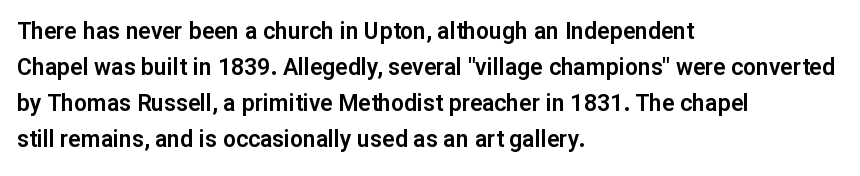
{"italic": "no", "underline": "no", "align": "left", "line_spacing": "normal", "line_spacing_ratio": 1.57, "letter_spacing": "normal", "letter_spacing_em": 0.0, "glyph_px": 23}
